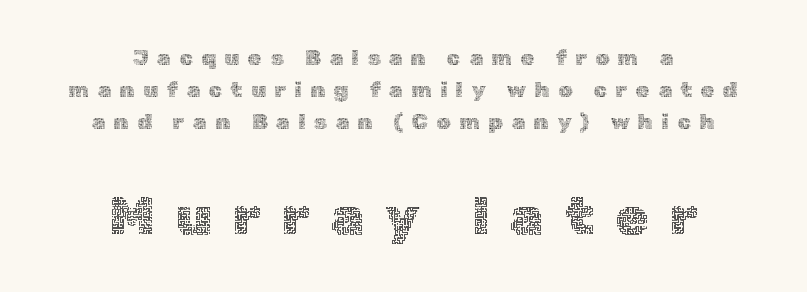
The image shows 54 px thin type, upright; set centered, normal line spacing (1.45x), unusually wide letter spacing (+0.39 em), not underlined; the second (bottom) block is 2.45x larger; a medium x-height.
